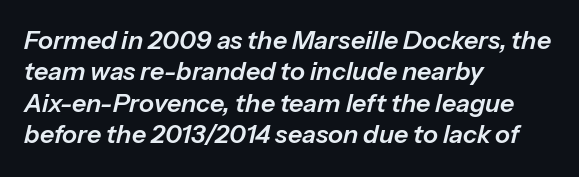
Q: Is the text italic (slanted)? A: Yes, it leans right by about 13 degrees.
Q: Is the text underlined? A: No.
Q: How is the paragraph aligned? A: Left-aligned.
Q: Is the spacing between letters normal or unusually wide? A: Normal.
Q: Is the spacing between lines tight, normal or loose? A: Normal.
